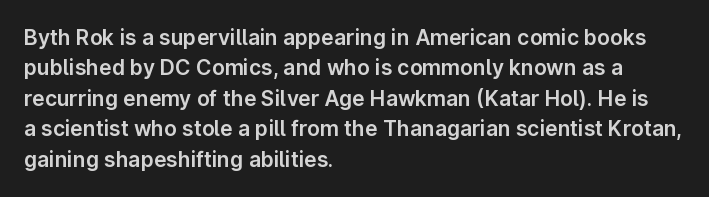
Q: Is the text italic (slanted)? A: No, it is upright.
Q: Is the text underlined? A: No.
Q: How is the paragraph aligned? A: Left-aligned.
Q: Is the spacing between letters normal or unusually wide? A: Normal.
Q: Is the spacing between lines tight, normal or loose? A: Normal.
